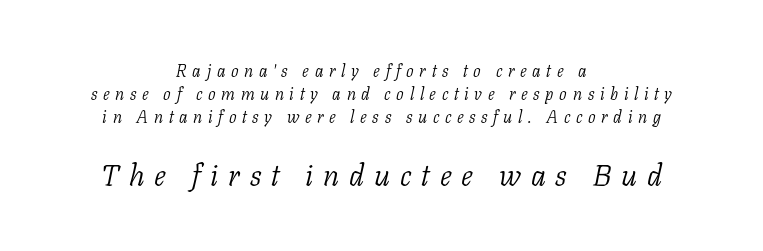
{"serif": "yes", "italic": "yes", "lean": "right", "slant_degrees": 11, "bold": "no", "weight": "light", "width": "normal", "stroke_contrast": "low", "x_height": "medium", "monospaced": "no", "underline": "no", "align": "center", "line_spacing": "normal", "line_spacing_ratio": 1.36, "letter_spacing": "wide", "letter_spacing_em": 0.33, "larger_block": "second", "size_ratio": 1.76, "glyph_px": 30}
